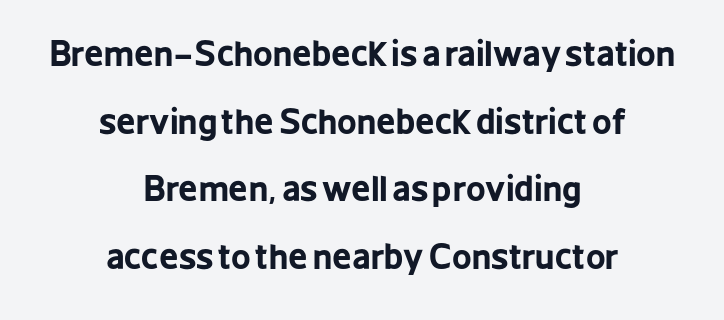
Italic? Not at all — the glyphs are vertical. What weight is shown? A full bold with thick strokes. Letter spacing: default. Honestly, there is no underline to notice here at all.
